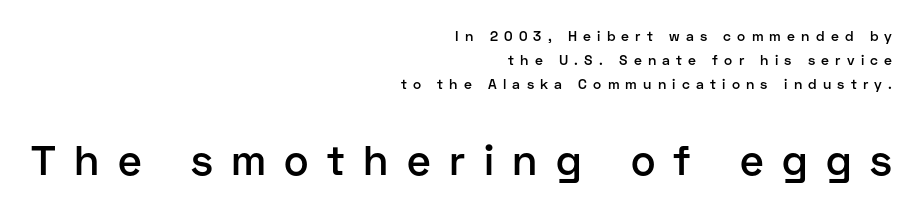
Spacing between characters has been opened up far beyond the box default. Of the two passages, the one underneath uses the larger point size. Characters remain perfectly vertical along every line. The designer went with a sans here, leaving each stem footless. The text block is weighted toward the right margin, trailing off unevenly leftward. Decoration check: the copy has no underline.
